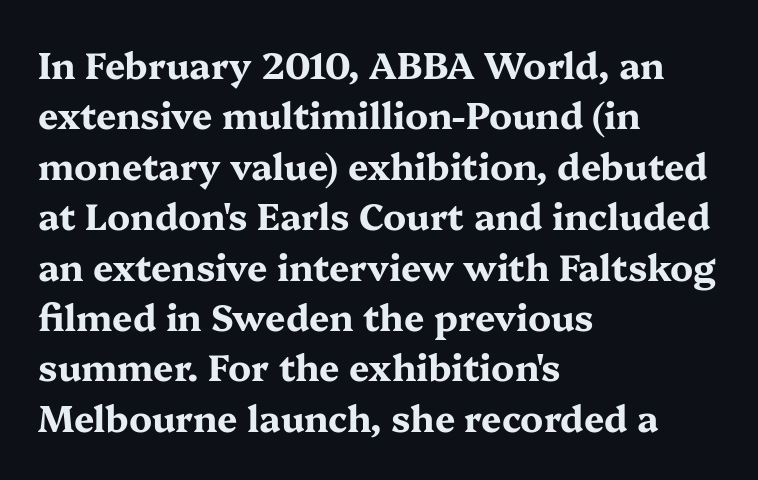
No word sits above an underline. A typesetter would call this zero additional tracking. Varying glyph widths throughout — classic text-font behaviour. Posture: straight, roman, zero tilt.
